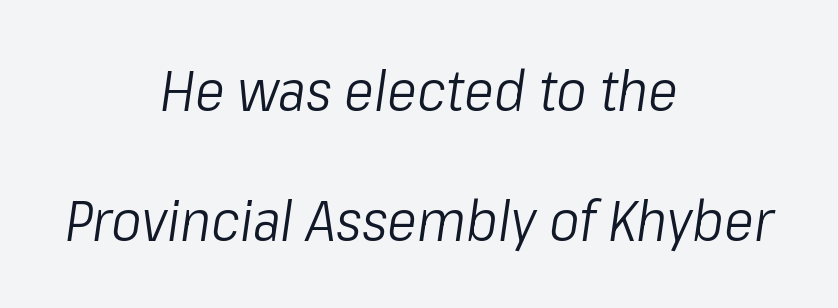
Quick note: underline off. The weight tops out at a normal text grade. Compared with typical body copy, the letter spacing here is the same. Is there much room between lines? Yes — plenty of vertical air separates them.
